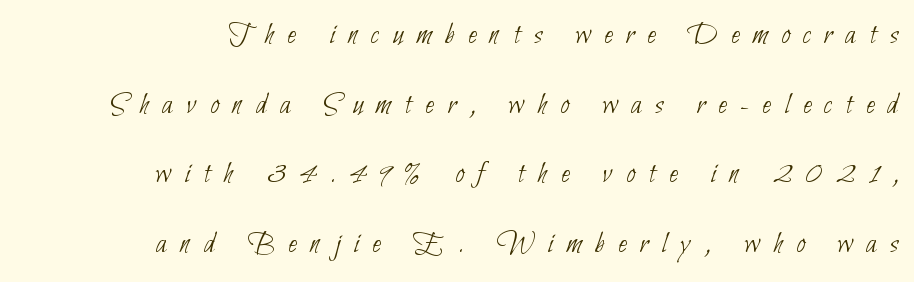
Q: Is the text bold? A: No.
Q: Is the typeface a serif or a sans-serif typeface? A: Sans-serif.
Q: Is the text underlined? A: No.
Q: How is the paragraph aligned? A: Right-aligned.
Q: Is the spacing between letters normal or unusually wide? A: Unusually wide.
Q: Is the spacing between lines tight, normal or loose? A: Loose.
Q: Width (condensed, normal, or wide)? A: Condensed.
Q: Stroke contrast? A: Low.
Q: x-height? A: Small.
Q: Monospaced? A: No.
